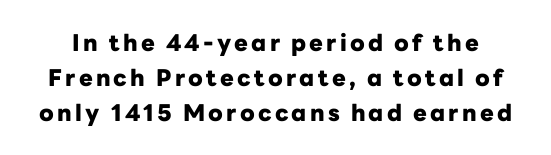
{"italic": "no", "bold": "yes", "underline": "no", "line_spacing": "normal", "line_spacing_ratio": 1.53, "glyph_px": 23}
